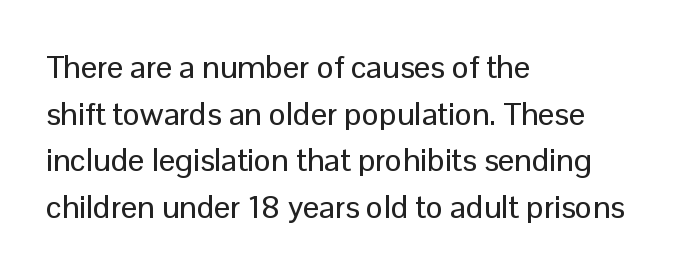
The image shows 32 px sans-serif type, upright; set left-aligned, normal line spacing (1.46x), normal letter spacing, not underlined; low stroke contrast and a medium x-height.
